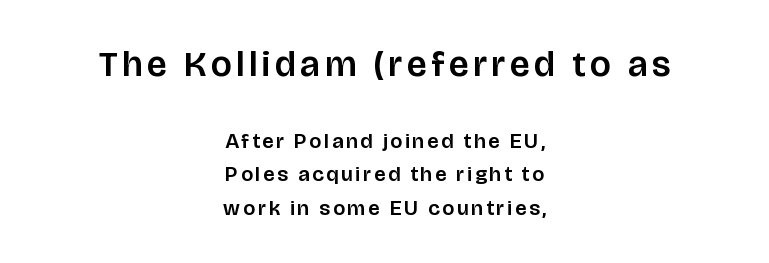
{"serif": "no", "italic": "no", "width": "normal", "stroke_contrast": "low", "x_height": "large", "monospaced": "no", "underline": "no", "align": "center", "line_spacing": "normal", "line_spacing_ratio": 1.59, "larger_block": "first", "size_ratio": 1.71, "glyph_px": 36}
